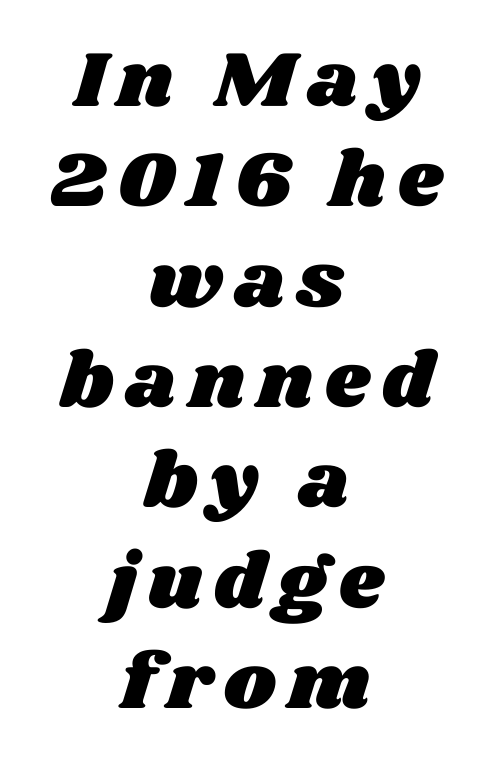
Q: Is the text underlined? A: No.
Q: How is the paragraph aligned? A: Centered.
Q: Is the spacing between lines tight, normal or loose? A: Normal.
Q: Width (condensed, normal, or wide)? A: Wide.
Q: Stroke contrast? A: Medium.
Q: x-height? A: Large.
Q: Monospaced? A: No.
